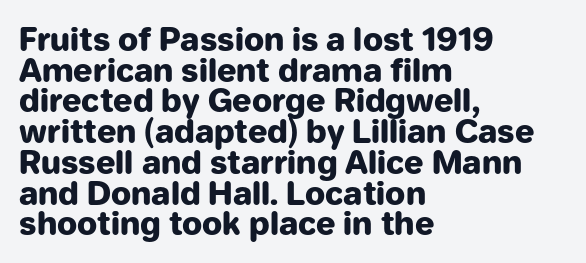
The passage shown stacks its lines with hardly any gap. Check under the words: just untouched page. If you drew a line through each stem, it would be perfectly vertical. The paragraph shown leans on its left margin. Thick stems and heavy bowls — unmistakably bold.
